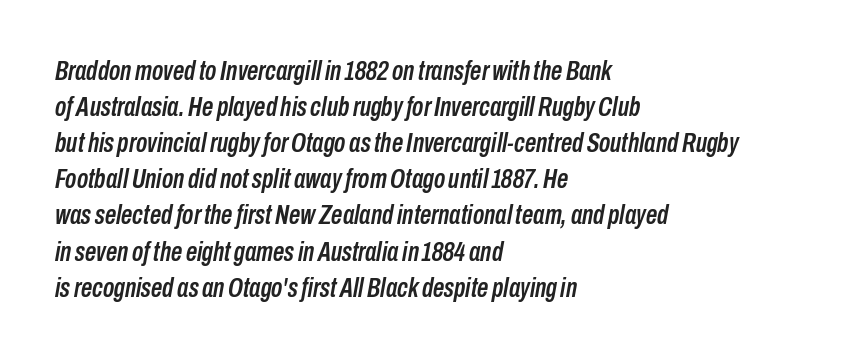
A typesetter would call this leading conventional body-copy spacing. Default kerning and tracking; the words read as compact shapes. Slanted lettering throughout. The rendering uses natural spacing where letterforms have individual widths. Each row of text sits above clean, open space. Layout note: lines flush left.
